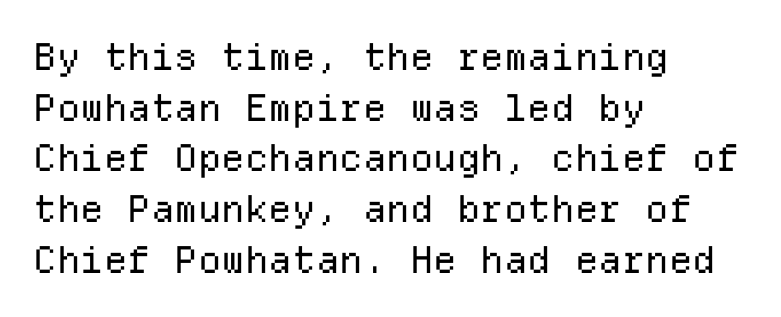
Nobody touched the tracking dial on this one. The letters march in equal steps, a hallmark of fixed-pitch type. Successive baselines arrive at the customary interval. The font family rendered here belongs to the sans-serif group. Where is the straight margin? On the left.
